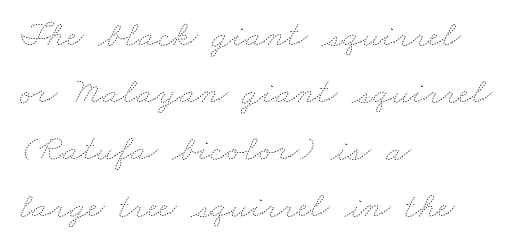
Q: Is the text bold? A: No.
Q: Is the text underlined? A: No.
Q: How is the paragraph aligned? A: Left-aligned.
Q: Is the spacing between letters normal or unusually wide? A: Normal.
Q: Is the spacing between lines tight, normal or loose? A: Normal.
Q: Width (condensed, normal, or wide)? A: Wide.
Q: Stroke contrast? A: Low.
Q: x-height? A: Small.
Q: Monospaced? A: No.
